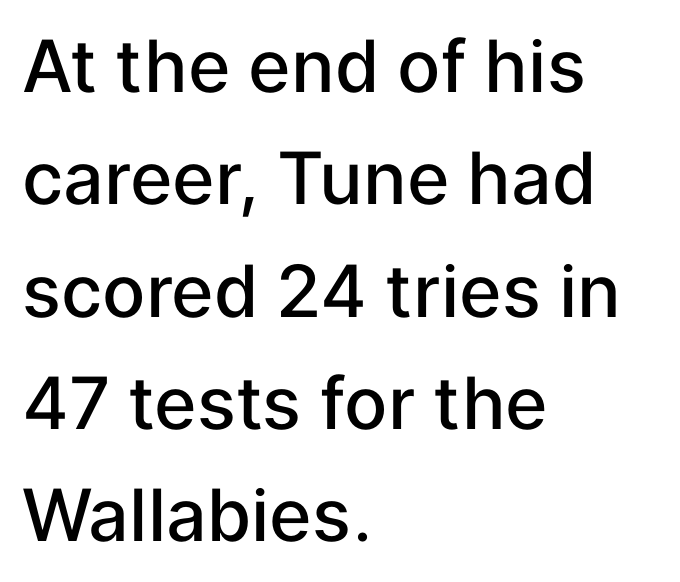
The image shows 72 px semibold sans-serif type, upright; set left-aligned, normal line spacing (1.56x), normal letter spacing, not underlined; low stroke contrast and a medium x-height.
